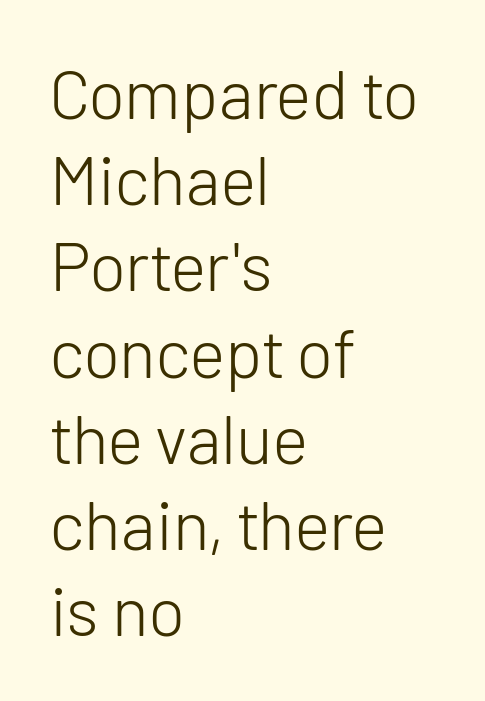
Q: Is the text bold? A: No.
Q: Is the text italic (slanted)? A: No, it is upright.
Q: Is the typeface a serif or a sans-serif typeface? A: Sans-serif.
Q: Is the text underlined? A: No.
Q: How is the paragraph aligned? A: Left-aligned.
Q: Is the spacing between letters normal or unusually wide? A: Normal.
Q: Is the spacing between lines tight, normal or loose? A: Normal.
Q: Width (condensed, normal, or wide)? A: Normal.
Q: Stroke contrast? A: Low.
Q: x-height? A: Medium.
Q: Monospaced? A: No.
